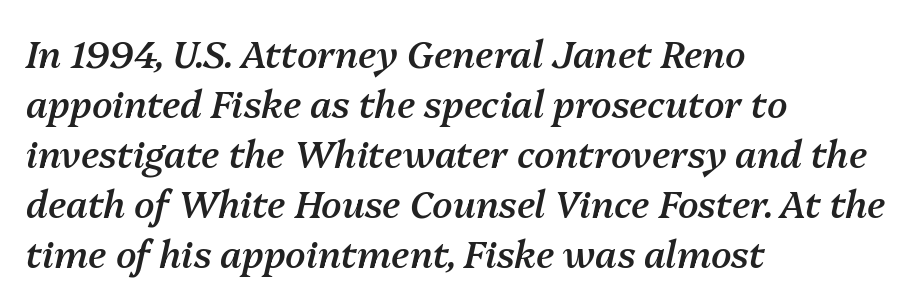
{"italic": "yes", "lean": "right", "slant_degrees": 13, "bold": "semi", "weight": "semibold", "width": "normal", "stroke_contrast": "medium", "x_height": "medium", "monospaced": "no", "underline": "no", "align": "left", "line_spacing": "normal", "line_spacing_ratio": 1.35, "letter_spacing": "normal", "letter_spacing_em": 0.0, "glyph_px": 37}
